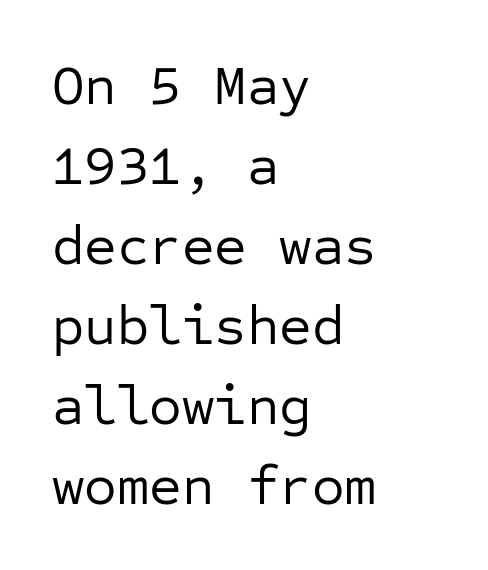
The image shows 56 px regular-weight sans-serif type, upright, monospaced; set left-aligned, normal line spacing (1.43x), normal letter spacing, not underlined; low stroke contrast and a medium x-height.
